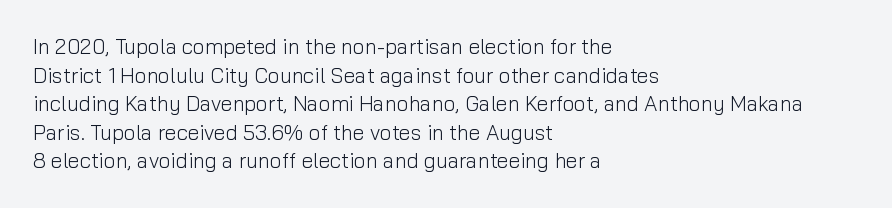
The image shows 21 px text type, upright; set left-aligned, normal line spacing (1.36x), normal letter spacing, not underlined.
